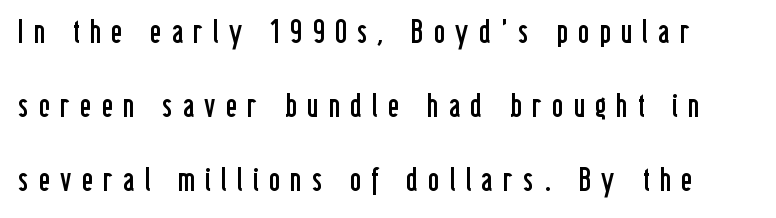
You could fit nearly another row in the gap between these rows. This sample uses a sans-serif face. Rendered with straight, roman letterforms. On a weight scale, this lands at 450 or below.
